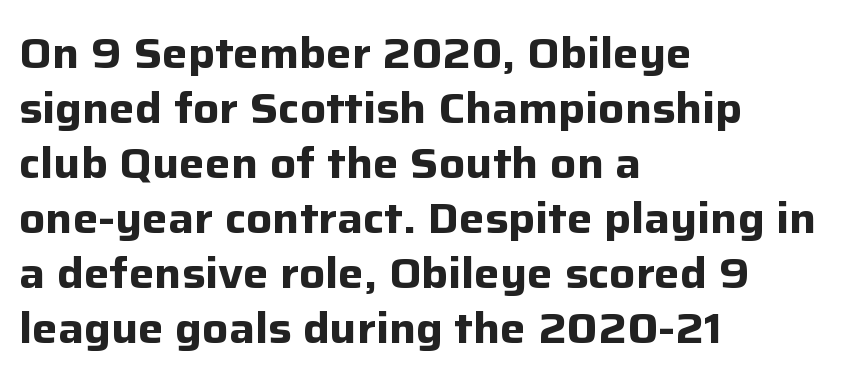
The typesetter chose a ragged-right arrangement here. The rendering uses natural spacing where letterforms have individual widths. Pretty heavy lettering here — definitely bold. The space directly below the letters is spotless. Classification — sans serif.
